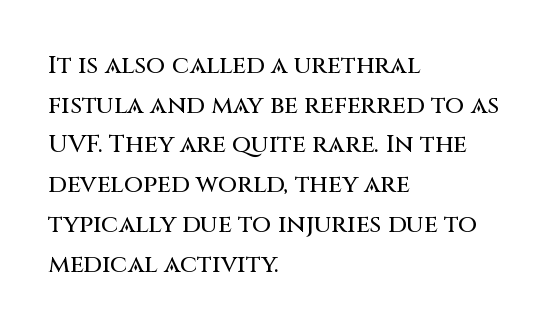
{"italic": "no", "underline": "no", "align": "left", "line_spacing": "normal", "line_spacing_ratio": 1.59, "letter_spacing": "normal", "letter_spacing_em": 0.0, "glyph_px": 25}
